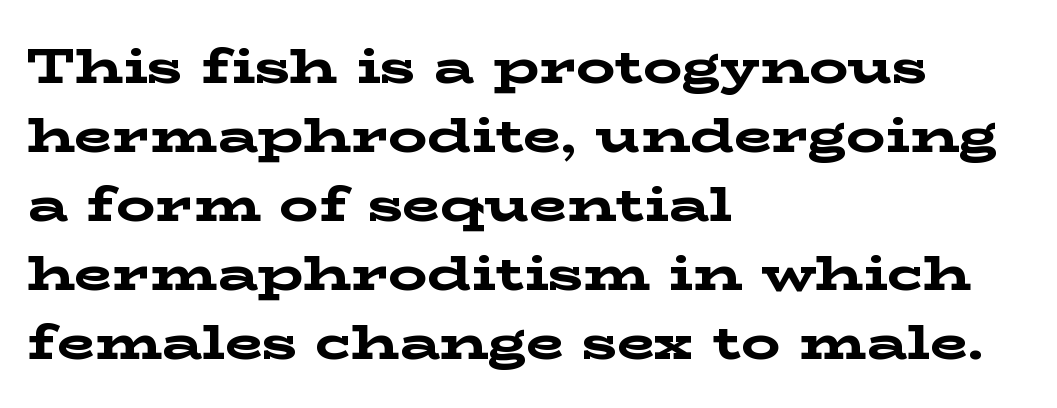
The image shows 49 px bold, wide serif type, upright; set left-aligned, normal line spacing (1.41x), normal letter spacing, not underlined; low stroke contrast and a medium x-height.
